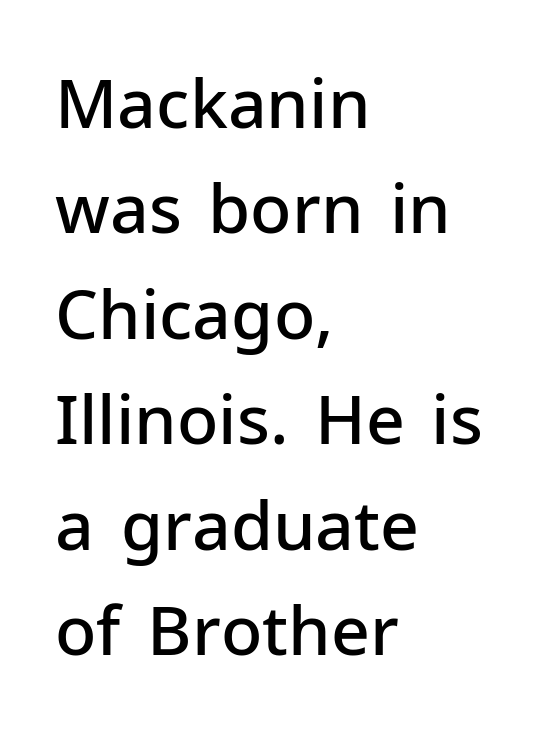
Glyph-to-glyph distance matches everyday printed text. Look at the stroke-to-counter ratio: somewhat heavy, a semibold. Caption: multi-line text, flush left, ragged right. Line spacing here is normal. It's the straight-up-and-down kind of type.
